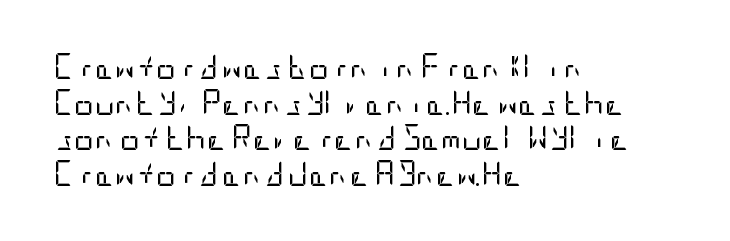
No word sits above an underline. These lines stack with their left ends in a neat column. The line-height multiplier appears to be the usual default. Ordinary non-slanted type is in use. Students, note that the glyphs here touch the page at normal intervals.
